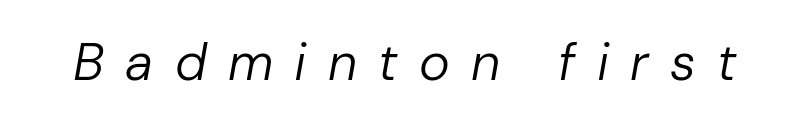
Q: Is the text bold? A: No.
Q: Is the text italic (slanted)? A: Yes, it leans right by about 10 degrees.
Q: Is the text underlined? A: No.
Q: Is the spacing between letters normal or unusually wide? A: Unusually wide.
Q: Width (condensed, normal, or wide)? A: Normal.
Q: Stroke contrast? A: Low.
Q: x-height? A: Medium.
Q: Monospaced? A: No.
